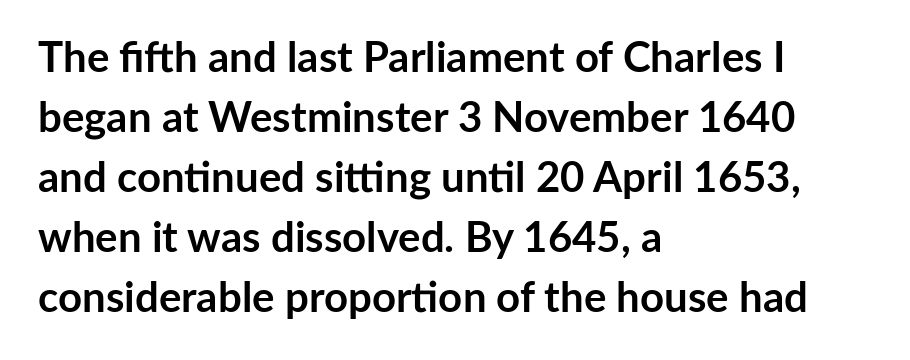
{"serif": "no", "italic": "no", "bold": "yes", "weight": "semibold", "width": "normal", "stroke_contrast": "low", "x_height": "medium", "monospaced": "no", "underline": "no", "align": "left", "line_spacing": "normal", "line_spacing_ratio": 1.43, "letter_spacing": "normal", "letter_spacing_em": 0.0, "glyph_px": 42}
